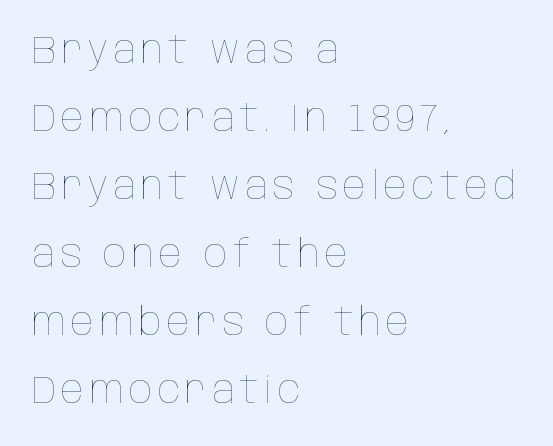
Q: Is the text bold? A: No.
Q: Is the text italic (slanted)? A: No, it is upright.
Q: Is the text underlined? A: No.
Q: How is the paragraph aligned? A: Left-aligned.
Q: Width (condensed, normal, or wide)? A: Condensed.
Q: Stroke contrast? A: Low.
Q: x-height? A: Large.
Q: Monospaced? A: No.
